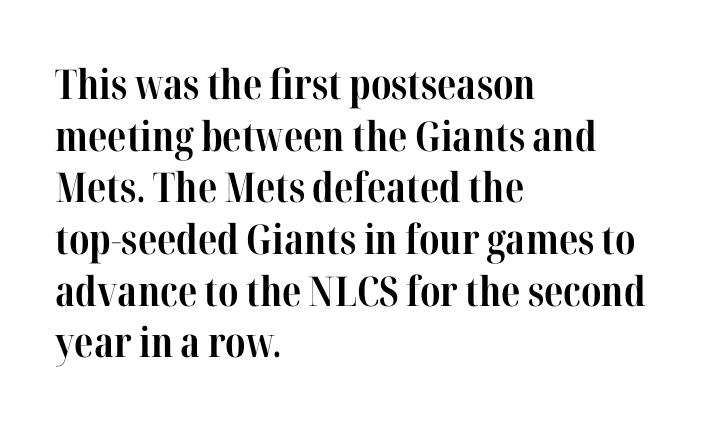
The image shows 41 px bold, condensed serif type, upright; set left-aligned, normal line spacing (1.26x), normal letter spacing, not underlined; high stroke contrast and a medium x-height.
